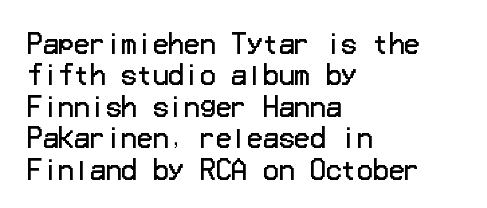
The image shows 26 px text type, upright; set left-aligned, line spacing 1.21x, normal letter spacing, not underlined.
